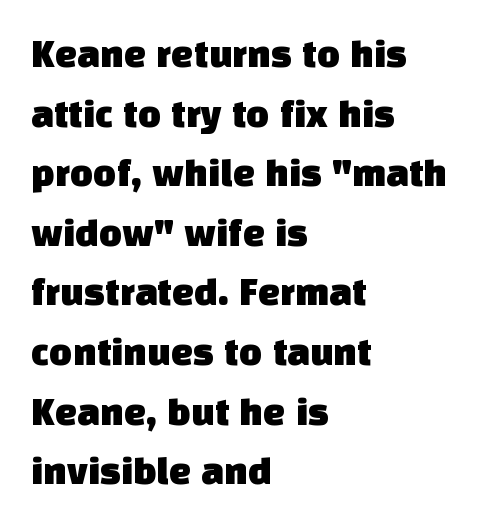
{"serif": "no", "width": "normal", "stroke_contrast": "low", "x_height": "large", "monospaced": "no", "underline": "no", "align": "left", "line_spacing": "normal", "line_spacing_ratio": 1.49, "letter_spacing": "normal", "letter_spacing_em": 0.0, "glyph_px": 40}
